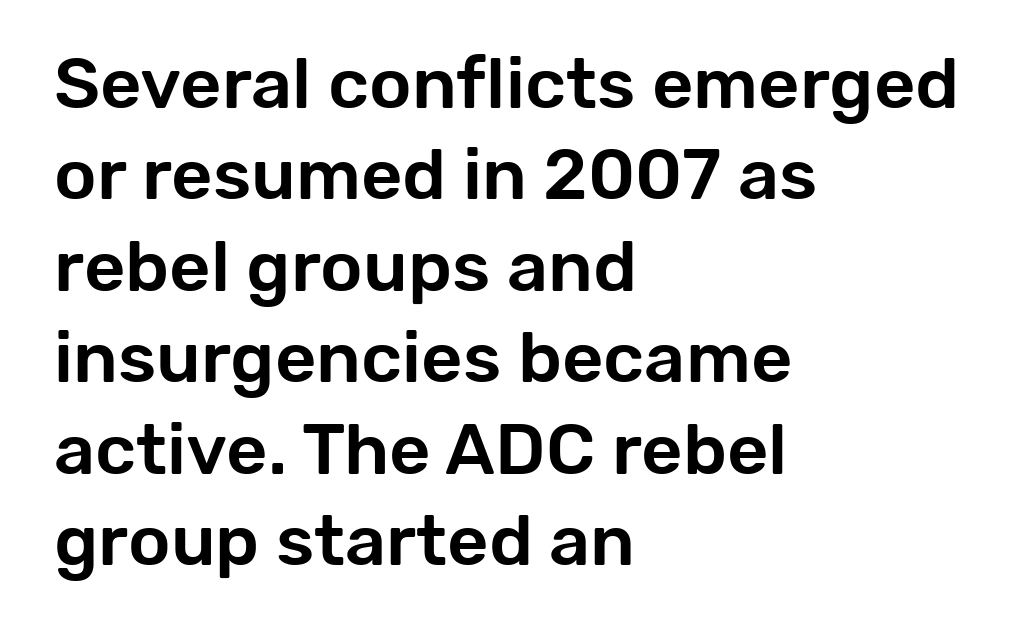
A typesetter would call this leading conventional body-copy spacing. You could not count columns in this text — the font is proportionally spaced. Typeset ragged right — the left edge is the straight one. Bare-footed words on every line.
